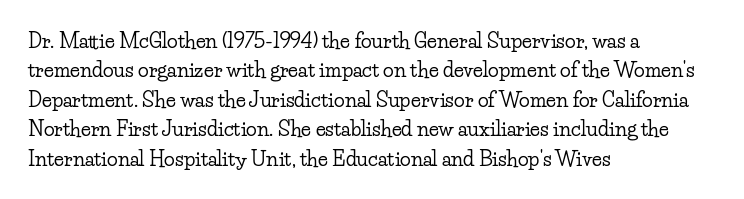
{"italic": "no", "underline": "no", "align": "left", "line_spacing": "normal", "line_spacing_ratio": 1.47, "letter_spacing": "normal", "letter_spacing_em": 0.0, "glyph_px": 20}
